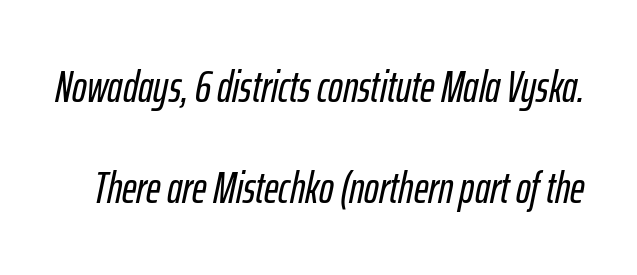
The letters are slanted; this is an italic face. Reading down the column, the eye jumps a long way to each next line. The letters advance in unequal steps, a hallmark of proportional type. The passage shown has conventional tracking throughout. Descender tails drop into unmarked territory.
